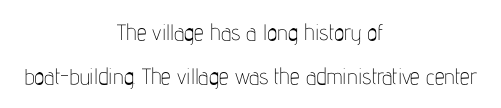
{"italic": "no", "bold": "no", "underline": "no", "align": "center", "line_spacing": "loose", "line_spacing_ratio": 1.98, "letter_spacing": "normal", "letter_spacing_em": 0.0, "glyph_px": 22}
